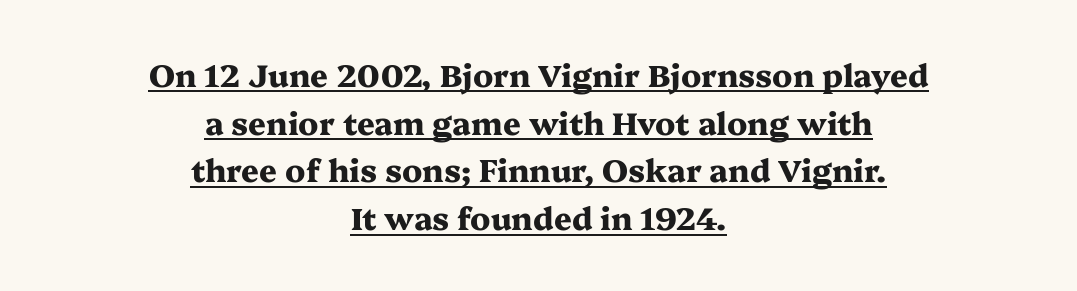
Q: Is the text bold? A: Yes.
Q: Is the text italic (slanted)? A: No, it is upright.
Q: Is the typeface a serif or a sans-serif typeface? A: Serif.
Q: Is the text underlined? A: Yes.
Q: How is the paragraph aligned? A: Centered.
Q: Is the spacing between letters normal or unusually wide? A: Normal.
Q: Is the spacing between lines tight, normal or loose? A: Normal.
Q: Width (condensed, normal, or wide)? A: Wide.
Q: Stroke contrast? A: Medium.
Q: x-height? A: Medium.
Q: Monospaced? A: No.
